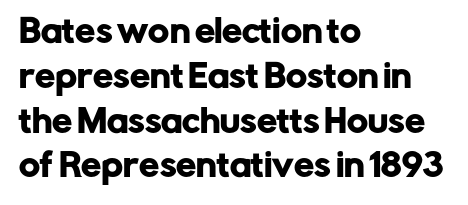
The image shows 32 px sans-serif type, upright; set left-aligned, normal line spacing (1.4x), normal letter spacing, not underlined; low stroke contrast and a medium x-height.
